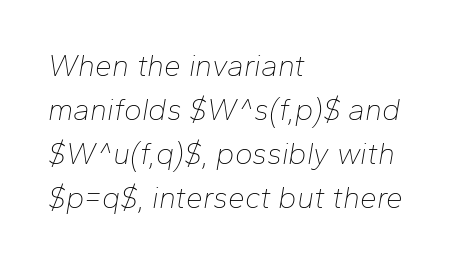
{"italic": "yes", "lean": "right", "slant_degrees": 10, "bold": "no", "weight": "thin", "width": "normal", "stroke_contrast": "low", "x_height": "medium", "monospaced": "no", "underline": "no", "align": "left", "line_spacing": "normal", "line_spacing_ratio": 1.47, "letter_spacing": "normal", "letter_spacing_em": 0.0, "glyph_px": 30}
